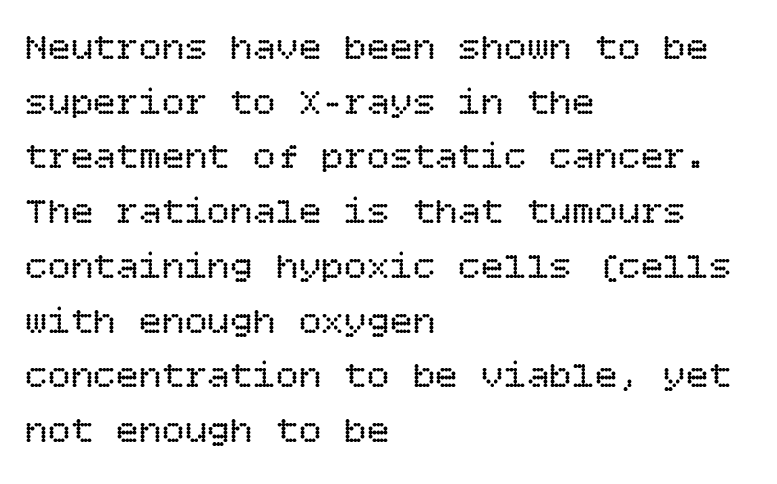
The ragged edge is on the right, which tells us the setting is flush left. Standard letterfit; no display-style spreading of the glyphs. Do the letters lean? They stand straight. Descenders hang freely into open space.
